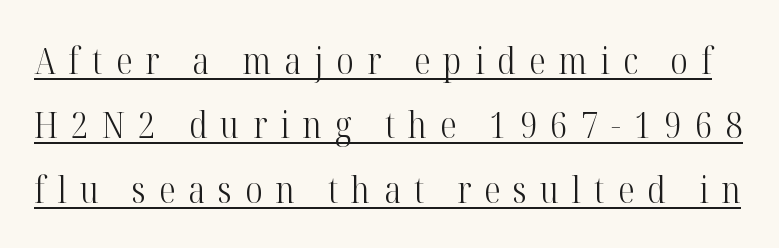
The strokes carry an ordinary text weight at most. You could only call the tracking loose — the letters float apart. Is there an underline? Yes — a line sits under the letters. Is this a fixed-width face? No — the glyphs have proportional, varying widths.
